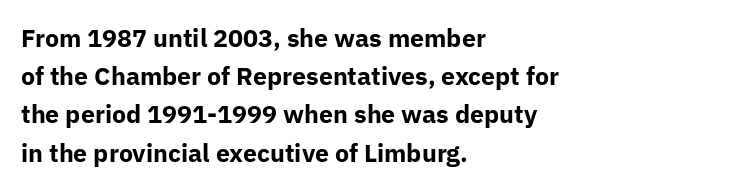
Lines of text with bare space underneath. Quick note: interline space is typical. The line texture is even and compact thanks to regular tracking. The letters stand straight up with perfectly vertical stems. I'd describe the lettering as bold — thick and assertive.
